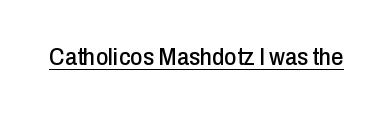
Q: Is the text italic (slanted)? A: No, it is upright.
Q: Is the text underlined? A: Yes.
Q: Is the spacing between letters normal or unusually wide? A: Normal.
